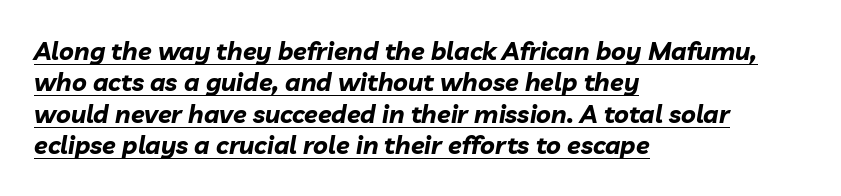
The image shows 25 px bold type, italic (leaning right); set left-aligned, normal line spacing (1.26x), normal letter spacing, underlined.
